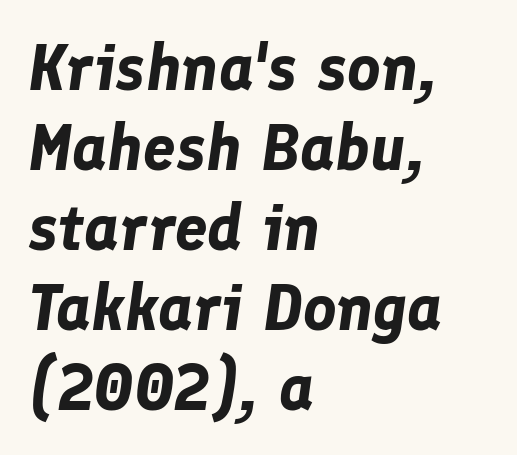
The image shows 65 px bold type, italic (leaning right); set left-aligned, line spacing 1.23x, normal letter spacing, not underlined; low stroke contrast and a medium x-height.
